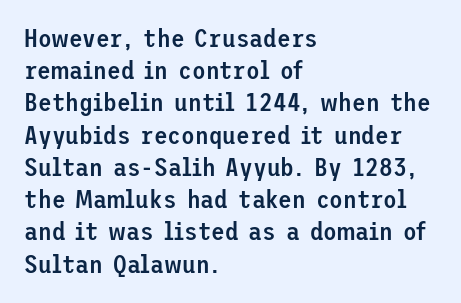
Typesetter's note: demi weight, one step under bold. What's the leading like? Ordinary, nothing unusual. Observe the ordinary spacing: letters are neighbours, not strangers. Anything drawn beneath the words? Only blank space.
